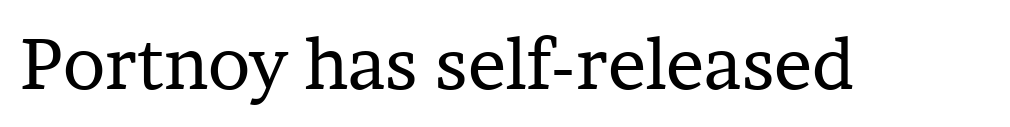
{"serif": "yes", "italic": "no", "bold": "no", "weight": "regular", "width": "normal", "stroke_contrast": "low", "x_height": "medium", "monospaced": "no", "underline": "no", "letter_spacing": "normal", "letter_spacing_em": 0.0, "glyph_px": 71}
